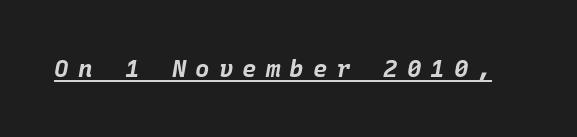
Q: Is the text bold? A: Yes.
Q: Is the text italic (slanted)? A: Yes, it leans right by about 10 degrees.
Q: Is the text underlined? A: Yes.
Q: Is the spacing between letters normal or unusually wide? A: Unusually wide.
